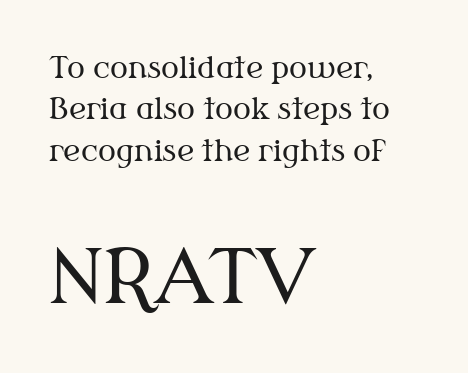
{"serif": "yes", "italic": "no", "bold": "no", "weight": "regular", "width": "normal", "stroke_contrast": "medium", "x_height": "medium", "monospaced": "no", "underline": "no", "align": "left", "line_spacing": "normal", "line_spacing_ratio": 1.38, "letter_spacing": "normal", "letter_spacing_em": 0.0, "larger_block": "second", "size_ratio": 2.47, "glyph_px": 74}
